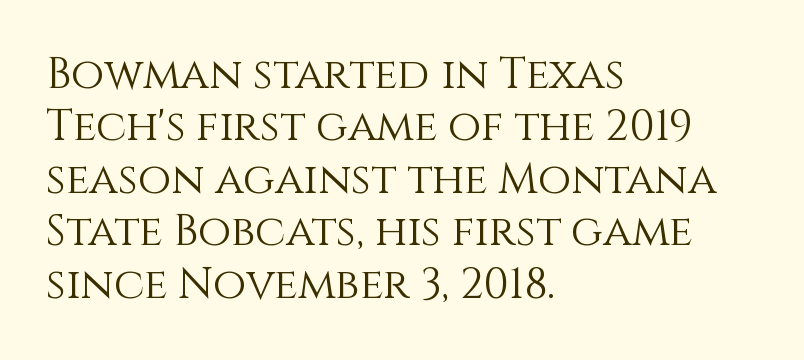
Line starts are locked; line ends wander. Characters remain perfectly vertical along every line. The letterforms sit shoulder to shoulder at normal distance. Here the designer chose a conventional face with non-uniform glyph widths.
